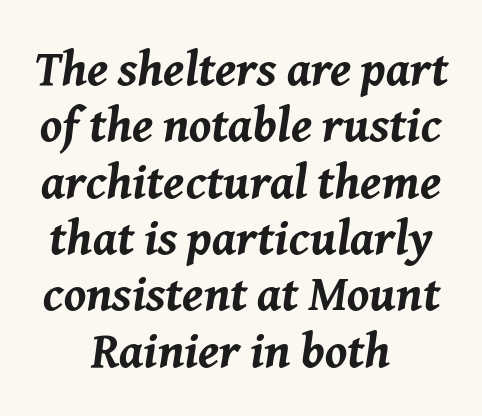
{"italic": "yes", "lean": "right", "slant_degrees": 8, "bold": "yes", "weight": "bold", "width": "normal", "stroke_contrast": "medium", "x_height": "medium", "monospaced": "no", "underline": "no", "align": "center", "line_spacing": "tight", "line_spacing_ratio": 1.15, "letter_spacing": "normal", "letter_spacing_em": 0.0, "glyph_px": 49}
